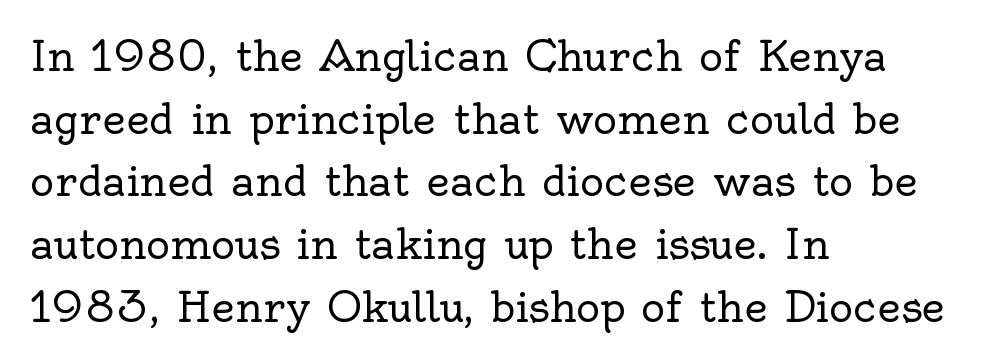
Yep, those are serifs on the letters. In terms of leading, this rendering sits right in the middle. You could call the tracking neutral — neither tight nor loose. Is the stroke heavy? The answer is a plain regular-or-lighter.
